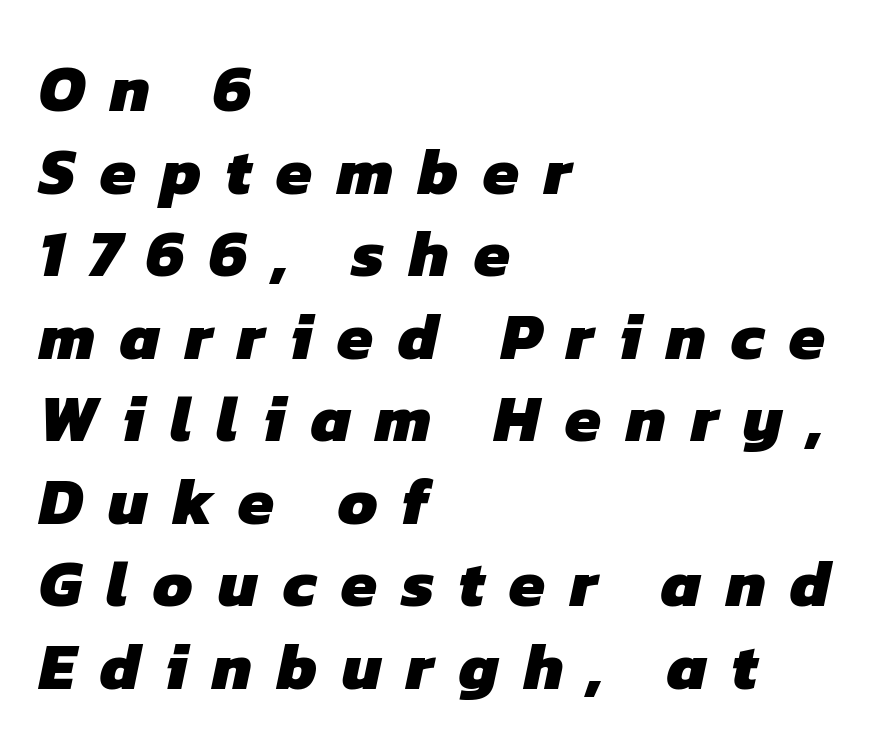
The image shows 65 px heavy sans-serif type; set left-aligned, normal line spacing (1.27x), unusually wide letter spacing (+0.38 em), not underlined; low stroke contrast and a medium x-height.
